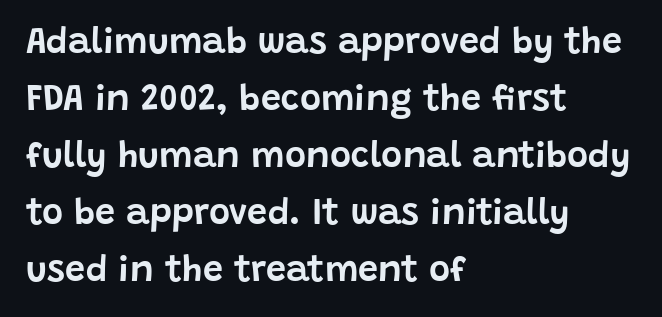
The image shows 36 px sans-serif type, upright; set left-aligned, normal line spacing (1.58x), normal letter spacing, not underlined; low stroke contrast and a large x-height.
